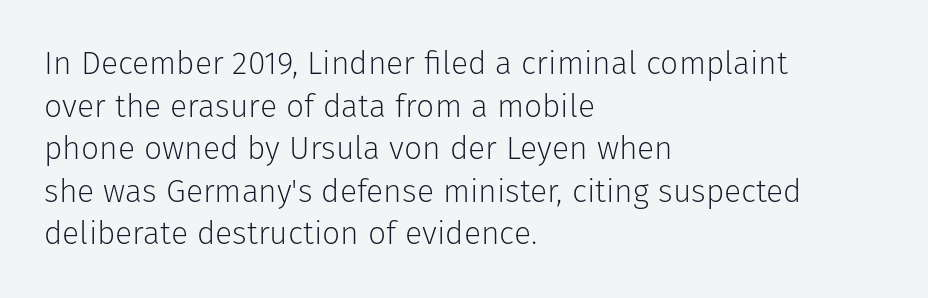
{"serif": "no", "italic": "no", "bold": "no", "weight": "light", "width": "normal", "stroke_contrast": "low", "x_height": "medium", "monospaced": "no", "underline": "no", "align": "left", "line_spacing": "normal", "line_spacing_ratio": 1.33, "letter_spacing": "normal", "letter_spacing_em": 0.0, "glyph_px": 32}
